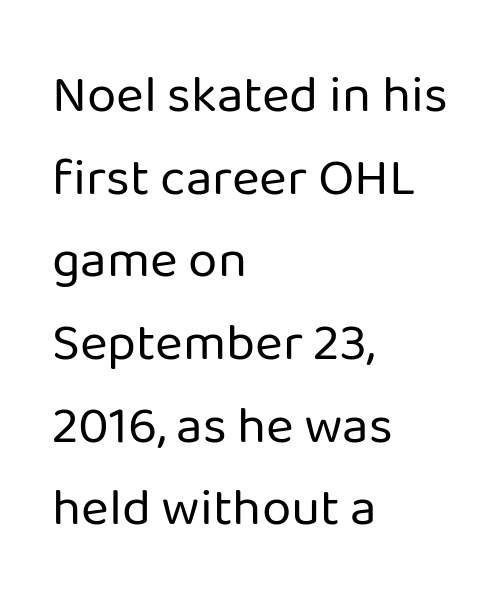
Q: Is the text bold? A: No.
Q: Is the text italic (slanted)? A: No, it is upright.
Q: Is the typeface a serif or a sans-serif typeface? A: Sans-serif.
Q: Is the text underlined? A: No.
Q: How is the paragraph aligned? A: Left-aligned.
Q: Is the spacing between letters normal or unusually wide? A: Normal.
Q: Is the spacing between lines tight, normal or loose? A: Normal.
Q: Width (condensed, normal, or wide)? A: Normal.
Q: Stroke contrast? A: Low.
Q: x-height? A: Medium.
Q: Monospaced? A: No.
